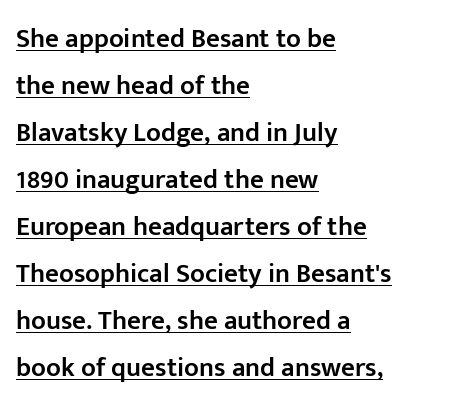
Q: Is the text bold? A: Semi-bold.
Q: Is the text italic (slanted)? A: No, it is upright.
Q: Is the text underlined? A: Yes.
Q: How is the paragraph aligned? A: Left-aligned.
Q: Is the spacing between letters normal or unusually wide? A: Normal.
